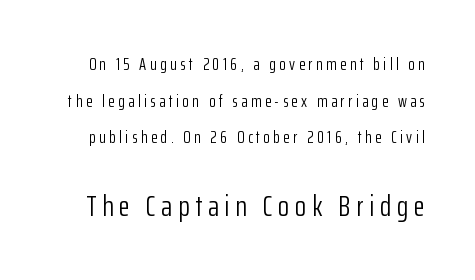
Q: Is the text bold? A: No.
Q: Is the text italic (slanted)? A: No, it is upright.
Q: Is the typeface a serif or a sans-serif typeface? A: Sans-serif.
Q: Is the text underlined? A: No.
Q: Is the spacing between letters normal or unusually wide? A: Unusually wide.
Q: Is the spacing between lines tight, normal or loose? A: Loose.
Q: Which block of text is set in a larger size, the first (top) or the second (bottom)? A: The second (bottom) one.
Q: Width (condensed, normal, or wide)? A: Condensed.
Q: Stroke contrast? A: Low.
Q: x-height? A: Medium.
Q: Monospaced? A: No.
